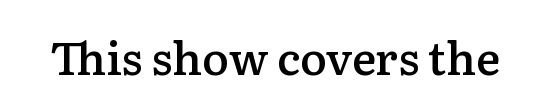
The image shows 45 px semibold serif type, upright; set normal letter spacing, not underlined; low stroke contrast and a medium x-height.
